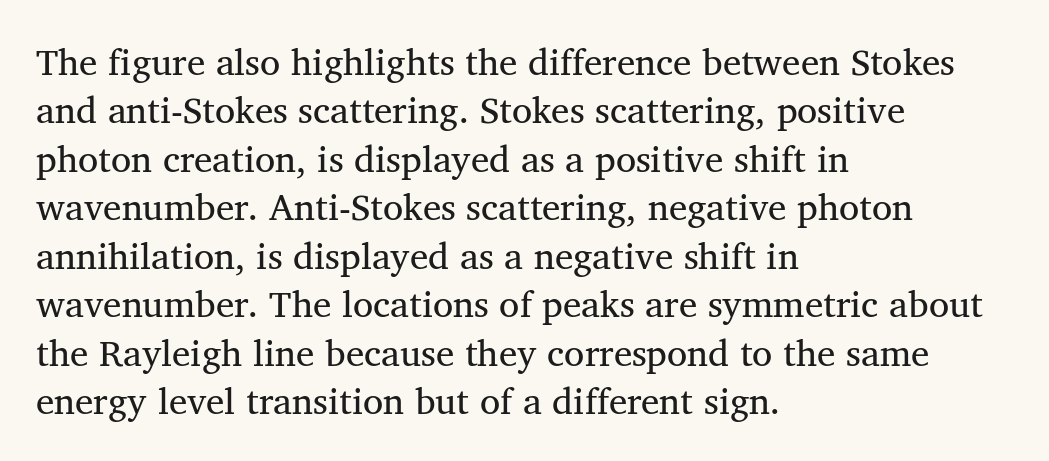
Q: Is the text bold? A: No.
Q: Is the typeface a serif or a sans-serif typeface? A: Serif.
Q: Is the text underlined? A: No.
Q: How is the paragraph aligned? A: Left-aligned.
Q: Is the spacing between letters normal or unusually wide? A: Normal.
Q: Is the spacing between lines tight, normal or loose? A: Normal.
Q: Width (condensed, normal, or wide)? A: Normal.
Q: Stroke contrast? A: Medium.
Q: x-height? A: Medium.
Q: Monospaced? A: No.
